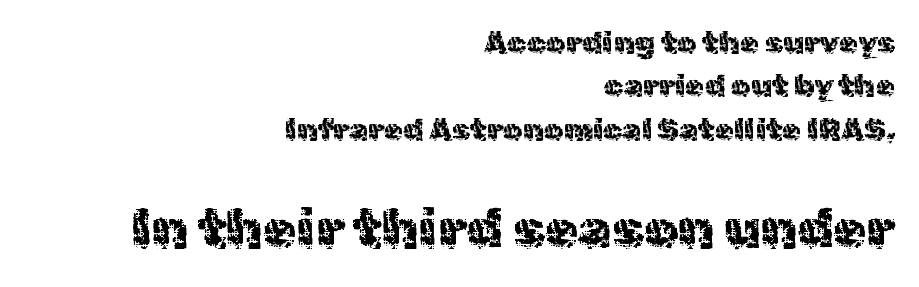
The image shows 54 px regular-weight sans-serif type, upright; set right-aligned, normal line spacing (1.4x), normal letter spacing, not underlined; the second (bottom) block is 1.74x larger; a medium x-height.
